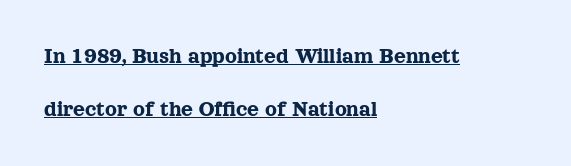
The image shows 23 px text type, upright; set left-aligned, loose line spacing (2.31x), normal letter spacing, underlined.
